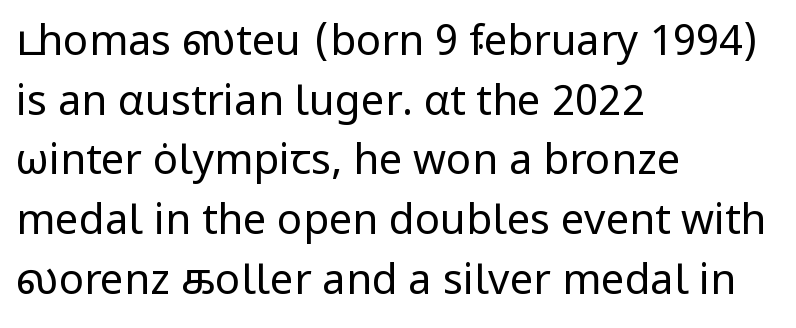
Q: Is the text bold? A: No.
Q: Is the text italic (slanted)? A: No, it is upright.
Q: Is the typeface a serif or a sans-serif typeface? A: Sans-serif.
Q: Is the text underlined? A: No.
Q: How is the paragraph aligned? A: Left-aligned.
Q: Is the spacing between letters normal or unusually wide? A: Normal.
Q: Is the spacing between lines tight, normal or loose? A: Normal.
Q: Width (condensed, normal, or wide)? A: Normal.
Q: Stroke contrast? A: Low.
Q: x-height? A: Medium.
Q: Monospaced? A: No.
